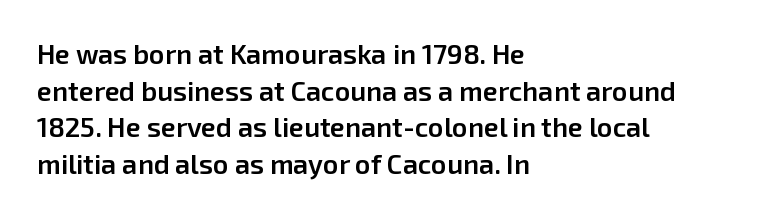
{"italic": "no", "bold": "semi", "underline": "no", "align": "left", "line_spacing": "normal", "line_spacing_ratio": 1.36, "letter_spacing": "normal", "letter_spacing_em": 0.0, "glyph_px": 27}
